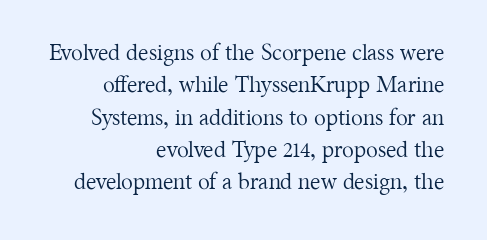
{"italic": "no", "bold": "no", "underline": "no", "align": "right", "line_spacing": "normal", "line_spacing_ratio": 1.47, "letter_spacing": "normal", "letter_spacing_em": 0.0, "glyph_px": 22}
